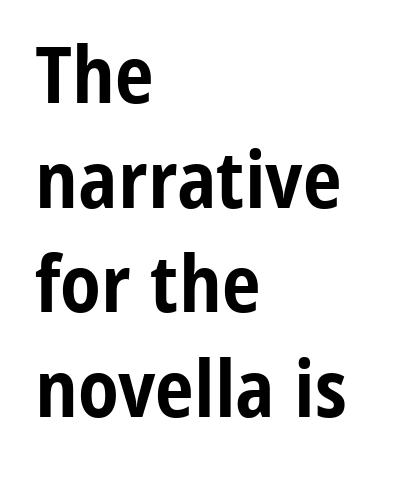
The text block is weighted toward the left margin, trailing off unevenly rightward. A sans-serif font was chosen for this passage. Characters follow at the spacing the type designer built in. The type sits square on the baseline with zero lean. These lines carry a lot of weight — the face is fully bold.
